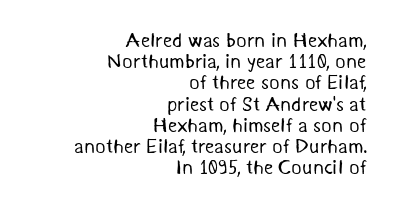
Q: Is the text bold? A: No.
Q: Is the text underlined? A: No.
Q: How is the paragraph aligned? A: Right-aligned.
Q: Is the spacing between letters normal or unusually wide? A: Normal.
Q: Is the spacing between lines tight, normal or loose? A: Tight.
